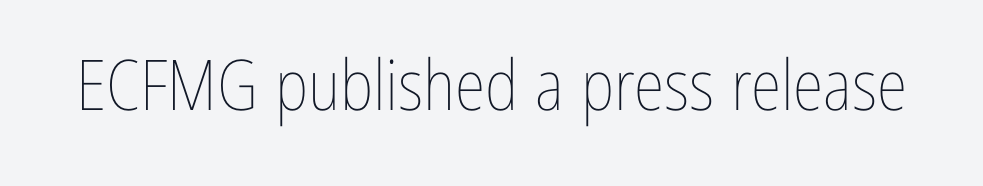
Here the designer chose a conventional face with non-uniform glyph widths. Descenders hang freely into open space. When letters stand straight like this, we call the style roman or upright. Students, note that the glyphs here touch the page at normal intervals. Vertical stems look standard width or narrower in stroke.
